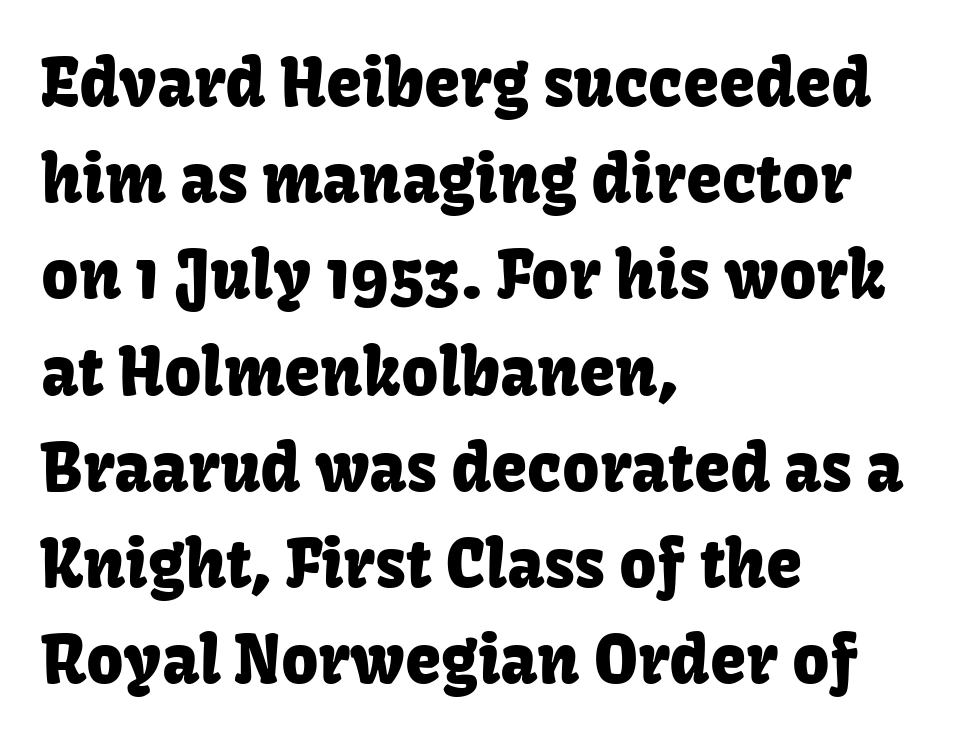
{"serif": "no", "italic": "no", "width": "normal", "stroke_contrast": "low", "x_height": "medium", "monospaced": "no", "underline": "no", "align": "left", "line_spacing": "normal", "line_spacing_ratio": 1.48, "letter_spacing": "normal", "letter_spacing_em": 0.0, "glyph_px": 65}
